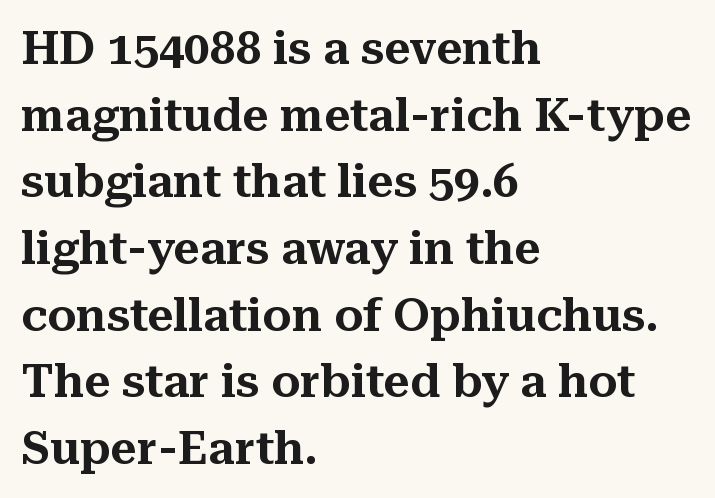
Q: Is the text italic (slanted)? A: No, it is upright.
Q: Is the typeface a serif or a sans-serif typeface? A: Serif.
Q: Is the text underlined? A: No.
Q: How is the paragraph aligned? A: Left-aligned.
Q: Is the spacing between letters normal or unusually wide? A: Normal.
Q: Is the spacing between lines tight, normal or loose? A: Normal.
Q: Width (condensed, normal, or wide)? A: Normal.
Q: Stroke contrast? A: Medium.
Q: x-height? A: Medium.
Q: Monospaced? A: No.
